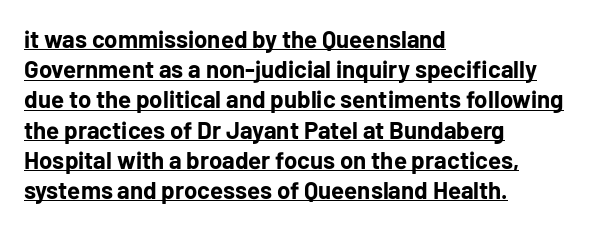
Q: Is the text bold? A: Yes.
Q: Is the text italic (slanted)? A: No, it is upright.
Q: Is the text underlined? A: Yes.
Q: How is the paragraph aligned? A: Left-aligned.
Q: Is the spacing between letters normal or unusually wide? A: Normal.
Q: Is the spacing between lines tight, normal or loose? A: Normal.
